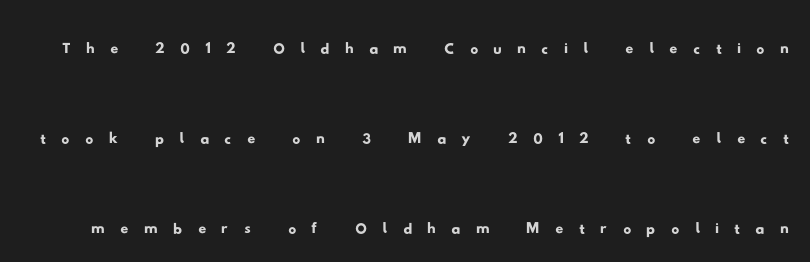
Q: Is the typeface a serif or a sans-serif typeface? A: Sans-serif.
Q: Is the text underlined? A: No.
Q: Is the spacing between letters normal or unusually wide? A: Unusually wide.
Q: Is the spacing between lines tight, normal or loose? A: Loose.
Q: Width (condensed, normal, or wide)? A: Wide.
Q: Stroke contrast? A: Low.
Q: x-height? A: Small.
Q: Monospaced? A: No.
